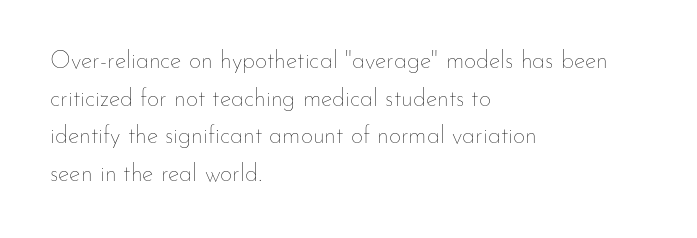
Q: Is the text bold? A: No.
Q: Is the text italic (slanted)? A: No, it is upright.
Q: Is the text underlined? A: No.
Q: How is the paragraph aligned? A: Left-aligned.
Q: Is the spacing between letters normal or unusually wide? A: Normal.
Q: Is the spacing between lines tight, normal or loose? A: Normal.
